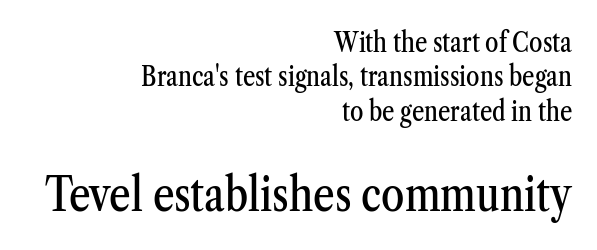
The image shows 47 px condensed serif type, upright; set right-aligned, normal line spacing (1.27x), normal letter spacing, not underlined; the second (bottom) block is 1.74x larger; medium stroke contrast and a medium x-height.
